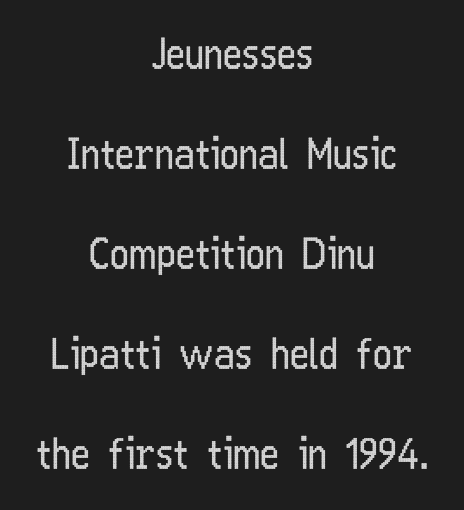
The image shows 41 px regular-weight, condensed sans-serif type, upright; set centered, loose line spacing (2.44x), normal letter spacing, not underlined; low stroke contrast and a medium x-height.
